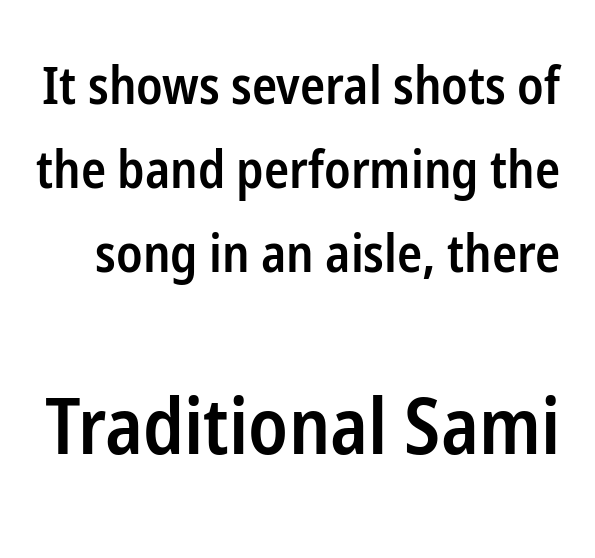
Q: Is the text bold? A: Semi-bold.
Q: Is the text italic (slanted)? A: No, it is upright.
Q: Is the typeface a serif or a sans-serif typeface? A: Sans-serif.
Q: Is the text underlined? A: No.
Q: Is the spacing between letters normal or unusually wide? A: Normal.
Q: Is the spacing between lines tight, normal or loose? A: Normal.
Q: Which block of text is set in a larger size, the first (top) or the second (bottom)? A: The second (bottom) one.
Q: Width (condensed, normal, or wide)? A: Condensed.
Q: Stroke contrast? A: Low.
Q: x-height? A: Medium.
Q: Monospaced? A: No.
